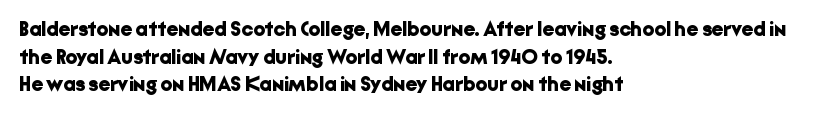
{"italic": "no", "bold": "yes", "underline": "no", "align": "left", "line_spacing": "normal", "line_spacing_ratio": 1.31, "letter_spacing": "normal", "letter_spacing_em": 0.0, "glyph_px": 21}
